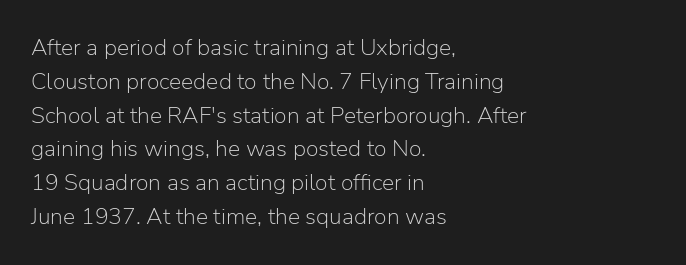
Q: Is the text bold? A: No.
Q: Is the text italic (slanted)? A: No, it is upright.
Q: Is the text underlined? A: No.
Q: How is the paragraph aligned? A: Left-aligned.
Q: Is the spacing between letters normal or unusually wide? A: Normal.
Q: Is the spacing between lines tight, normal or loose? A: Normal.
